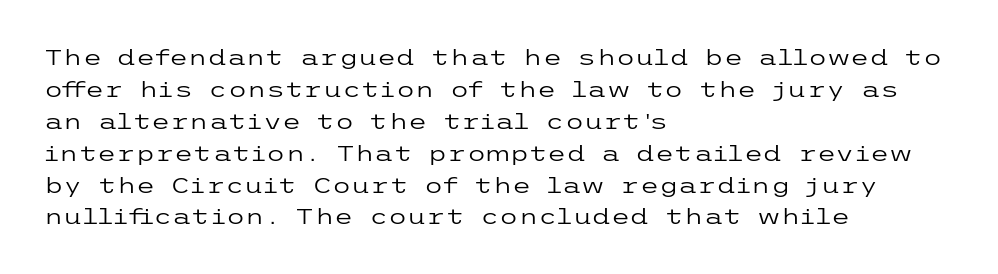
Q: Is the text bold? A: No.
Q: Is the text italic (slanted)? A: No, it is upright.
Q: Is the text underlined? A: No.
Q: How is the paragraph aligned? A: Left-aligned.
Q: Is the spacing between letters normal or unusually wide? A: Normal.
Q: Is the spacing between lines tight, normal or loose? A: Normal.
